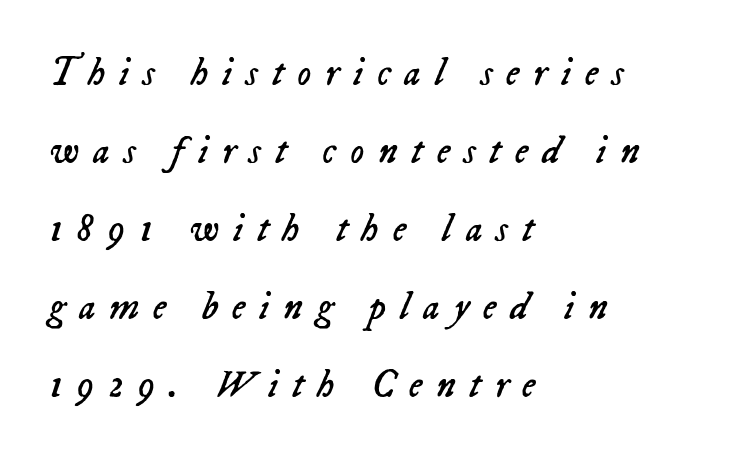
{"italic": "yes", "lean": "right", "slant_degrees": 23, "bold": "no", "weight": "regular", "width": "normal", "stroke_contrast": "low", "x_height": "medium", "monospaced": "no", "underline": "no", "align": "left", "line_spacing": "loose", "line_spacing_ratio": 2.0, "letter_spacing": "wide", "letter_spacing_em": 0.35, "glyph_px": 39}
